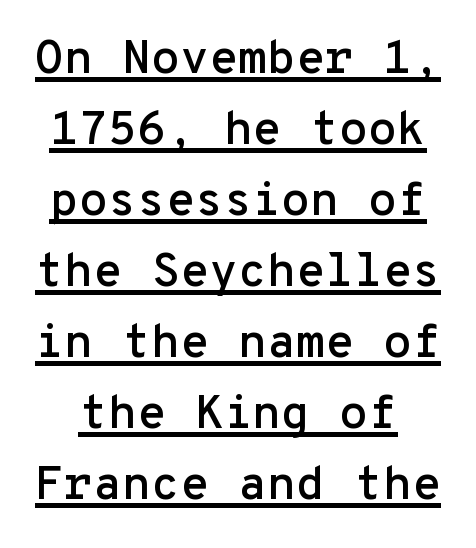
The image shows 47 px sans-serif type, upright, monospaced; set normal line spacing (1.51x), normal letter spacing, underlined; low stroke contrast and a medium x-height.
